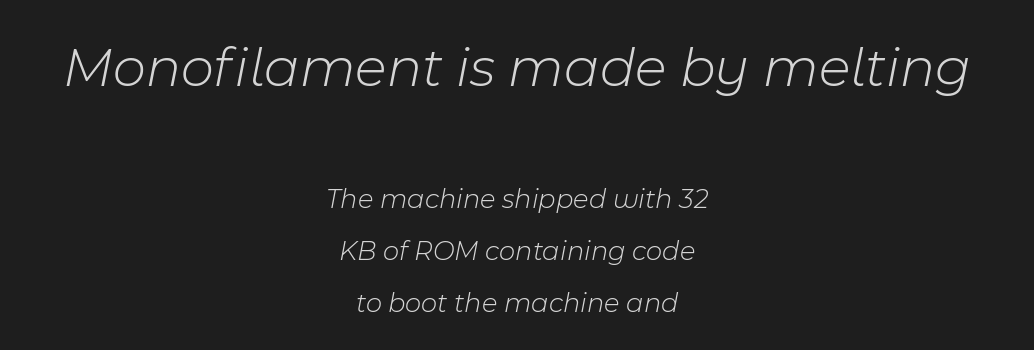
The image shows 57 px light type, italic (leaning right); set centered, line spacing 1.84x, normal letter spacing, not underlined; the first (top) block is 2.04x larger; low stroke contrast and a medium x-height.
